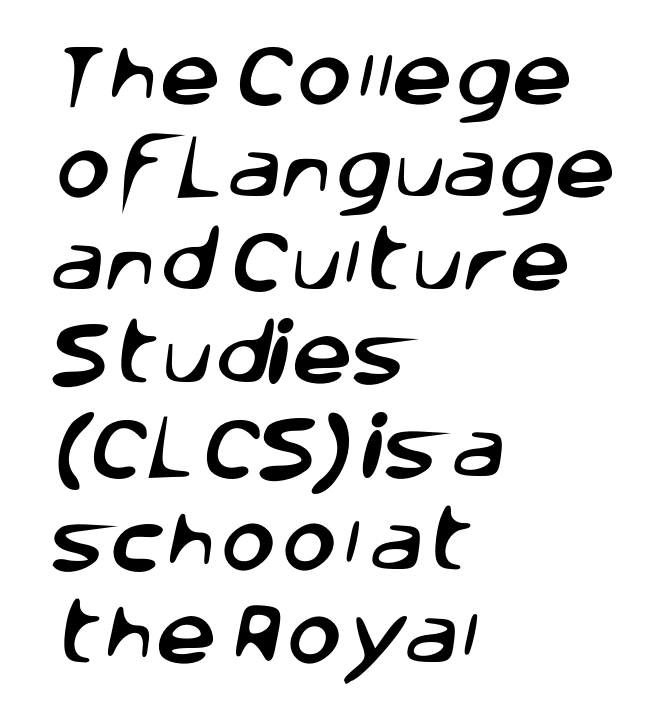
Vertical spacing — default. Is the block centered? No — it sits flush against the left margin. The letters sit at their default tracking, neither squeezed nor spread. Honestly, there is no underline to notice here at all. These lines are rendered in a variable-pitch font.
